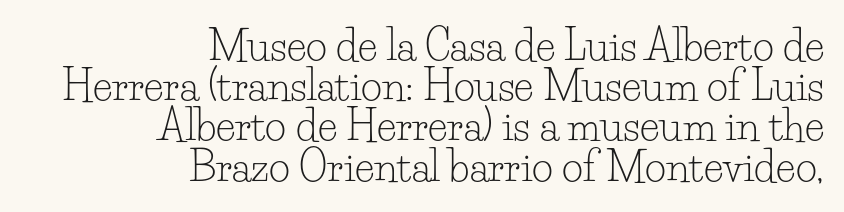
The image shows 41 px light serif type, upright; set right-aligned, tight line spacing (0.98x), normal letter spacing, not underlined; low stroke contrast and a small x-height.
